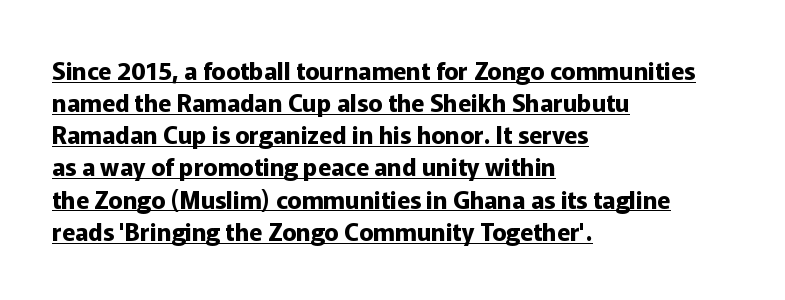
The image shows 24 px bold type, upright; set left-aligned, normal line spacing (1.34x), normal letter spacing, underlined.
